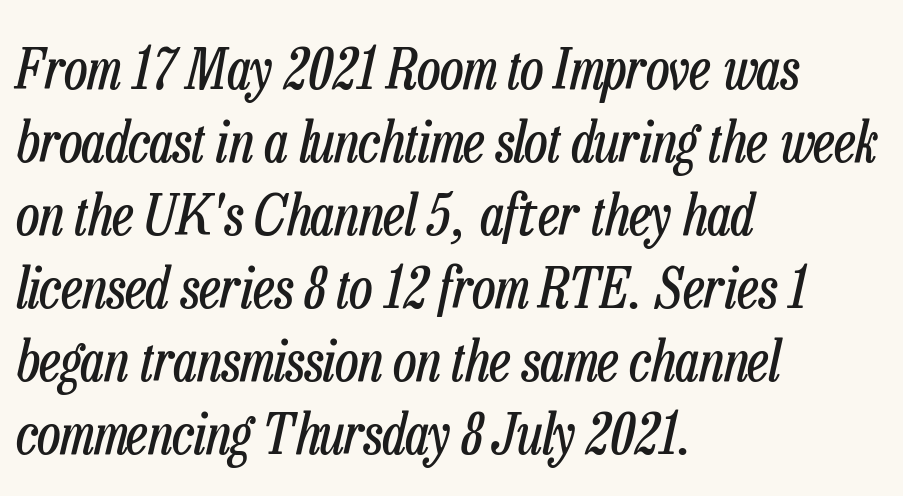
{"italic": "yes", "lean": "right", "slant_degrees": 13, "bold": "no", "weight": "regular", "width": "condensed", "stroke_contrast": "low", "x_height": "medium", "monospaced": "no", "underline": "no", "align": "left", "line_spacing": "normal", "line_spacing_ratio": 1.28, "letter_spacing": "normal", "letter_spacing_em": 0.0, "glyph_px": 57}
